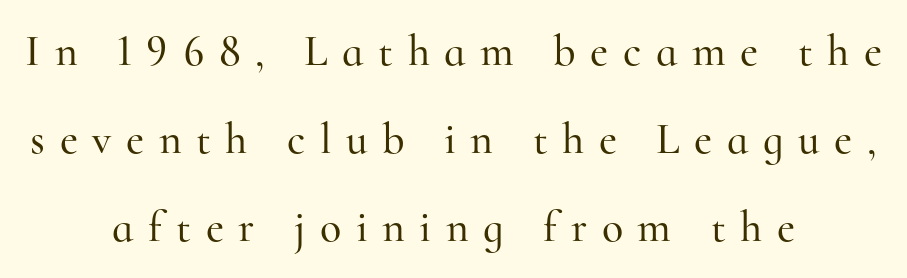
The image shows 44 px serif type, upright; set centered, loose line spacing (2.0x), unusually wide letter spacing (+0.33 em), not underlined; high stroke contrast and a small x-height.
